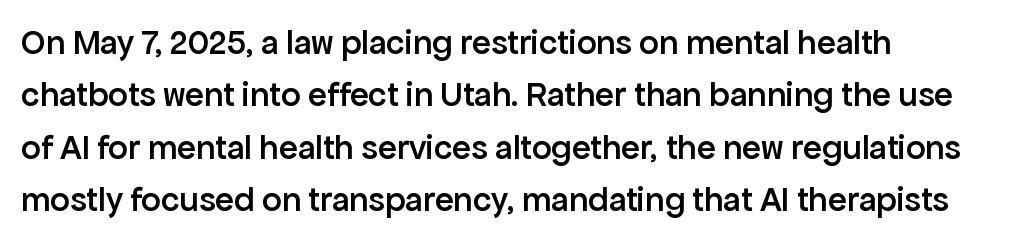
Q: Is the text bold? A: Semi-bold.
Q: Is the text italic (slanted)? A: No, it is upright.
Q: Is the typeface a serif or a sans-serif typeface? A: Sans-serif.
Q: Is the text underlined? A: No.
Q: How is the paragraph aligned? A: Left-aligned.
Q: Is the spacing between letters normal or unusually wide? A: Normal.
Q: Is the spacing between lines tight, normal or loose? A: Normal.
Q: Width (condensed, normal, or wide)? A: Normal.
Q: Stroke contrast? A: Low.
Q: x-height? A: Medium.
Q: Monospaced? A: No.
